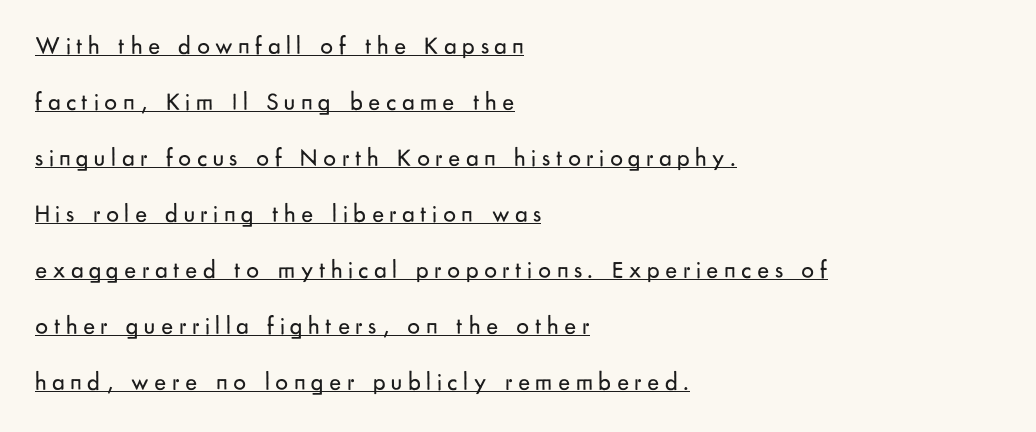
{"italic": "no", "bold": "no", "underline": "yes", "align": "left", "line_spacing": "loose", "line_spacing_ratio": 2.24, "letter_spacing": "wide", "letter_spacing_em": 0.22, "glyph_px": 25}
